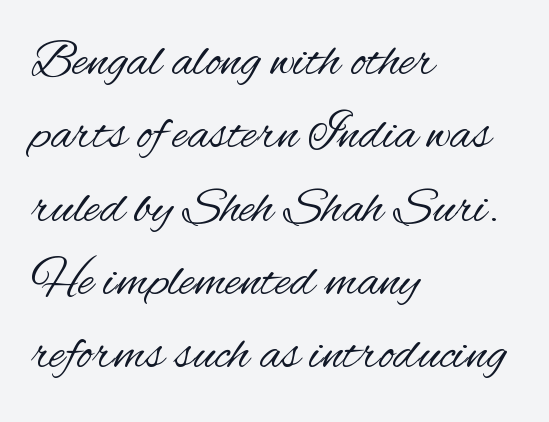
The image shows 52 px regular-weight, condensed sans-serif type; set left-aligned, normal line spacing (1.41x), normal letter spacing, not underlined; medium stroke contrast and a small x-height.
